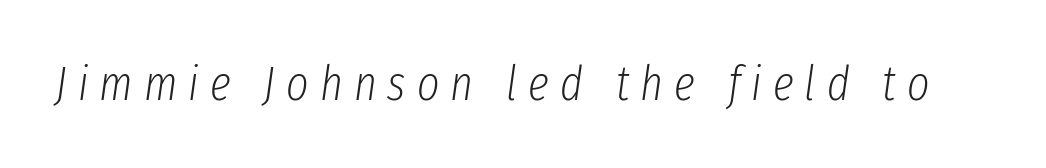
{"italic": "yes", "lean": "right", "slant_degrees": 8, "bold": "no", "weight": "light", "width": "condensed", "stroke_contrast": "low", "x_height": "medium", "monospaced": "no", "underline": "no", "letter_spacing": "wide", "letter_spacing_em": 0.23, "glyph_px": 48}
